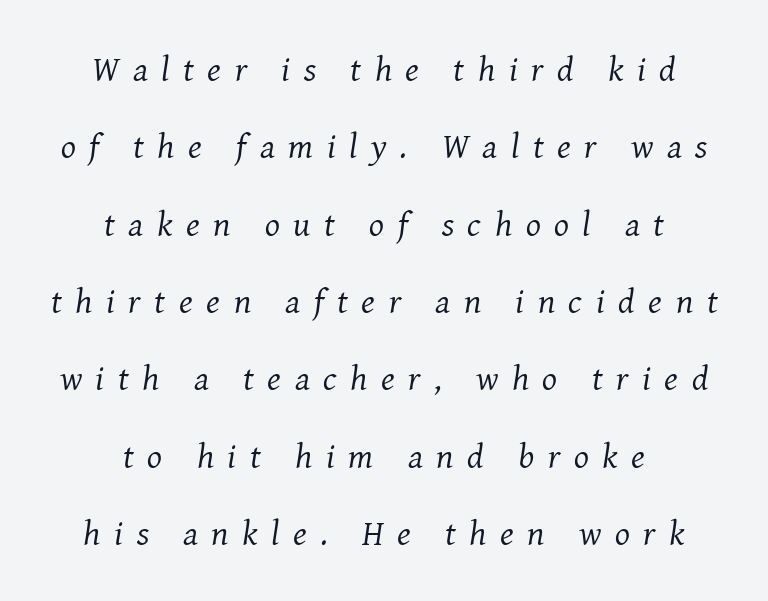
The whitespace from short lines is split evenly between both sides. A typesetter would label this face a serif. The area under the type is left untouched. The letters are spread apart with noticeably loose tracking. Compared with ordinary roman type, these characters are visibly tilted.
